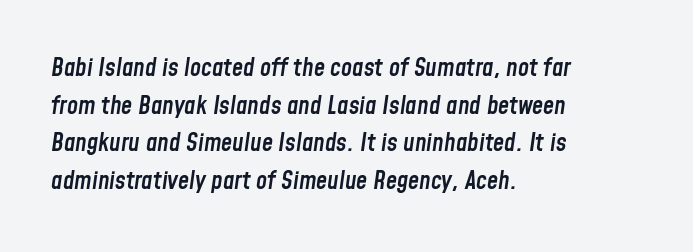
Words appear dense and cohesive because spacing is normal. Does the weight exceed regular? Yes, but only to semibold. Each new line begins a customary step beneath the previous one. The words here are not underlined. All the whitespace from short lines collects on the right. The letters are slanted; this is an italic face.
